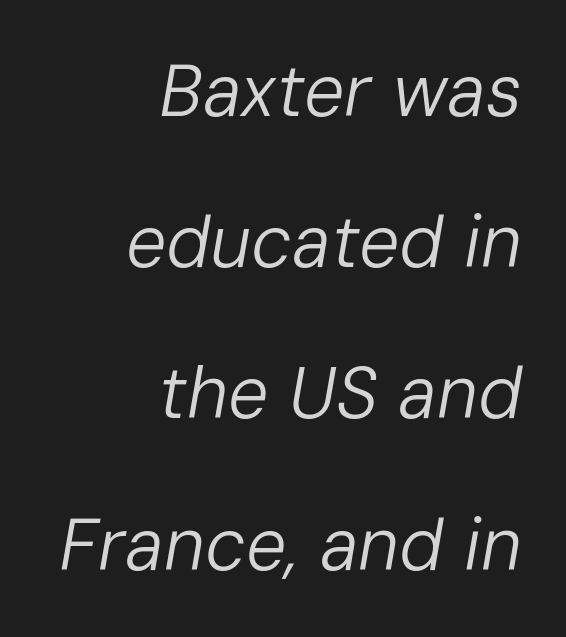
Q: Is the text bold? A: No.
Q: Is the text italic (slanted)? A: Yes, it leans right by about 10 degrees.
Q: Is the text underlined? A: No.
Q: How is the paragraph aligned? A: Right-aligned.
Q: Is the spacing between letters normal or unusually wide? A: Normal.
Q: Is the spacing between lines tight, normal or loose? A: Loose.
Q: Width (condensed, normal, or wide)? A: Normal.
Q: Stroke contrast? A: Low.
Q: x-height? A: Medium.
Q: Monospaced? A: No.
